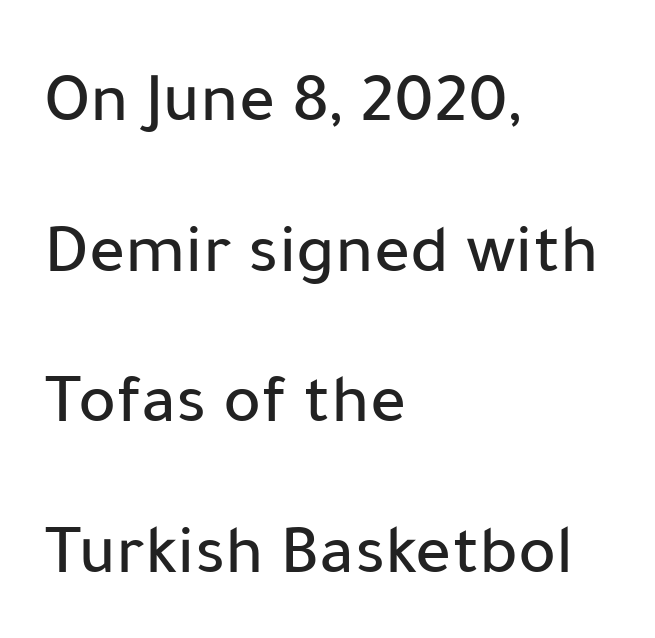
Q: Is the text italic (slanted)? A: No, it is upright.
Q: Is the typeface a serif or a sans-serif typeface? A: Sans-serif.
Q: Is the text underlined? A: No.
Q: How is the paragraph aligned? A: Left-aligned.
Q: Is the spacing between letters normal or unusually wide? A: Normal.
Q: Is the spacing between lines tight, normal or loose? A: Loose.
Q: Width (condensed, normal, or wide)? A: Normal.
Q: Stroke contrast? A: Low.
Q: x-height? A: Medium.
Q: Monospaced? A: No.
